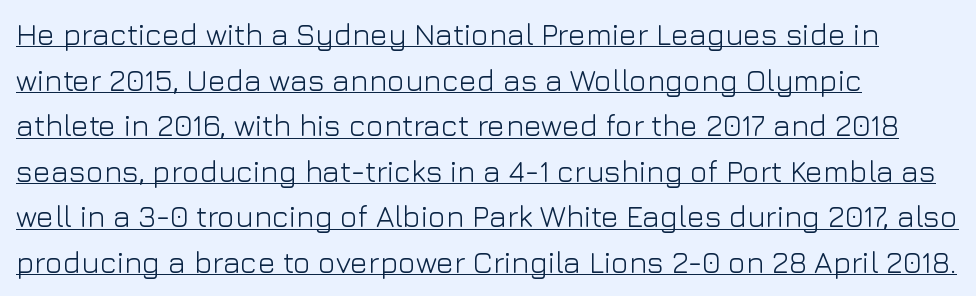
The letters advance in unequal steps, a hallmark of proportional type. The text was rendered using a sans face with plain stroke endings. The letters look calm and open, with moderate or lighter stems. The gaps between neighbouring characters are ordinary and unremarkable. Underlining? Definitely there. The rendering uses a moderate line-height, typical for paragraphs.
